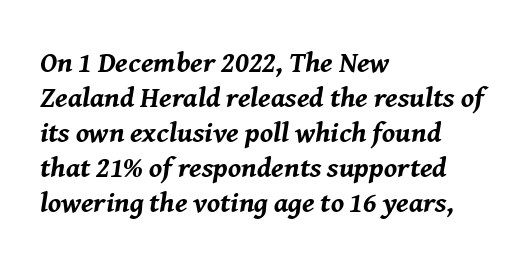
{"italic": "yes", "lean": "right", "slant_degrees": 8, "bold": "yes", "weight": "bold", "width": "normal", "stroke_contrast": "medium", "x_height": "medium", "monospaced": "no", "underline": "no", "align": "left", "line_spacing_ratio": 1.21, "letter_spacing": "normal", "letter_spacing_em": 0.0, "glyph_px": 29}
